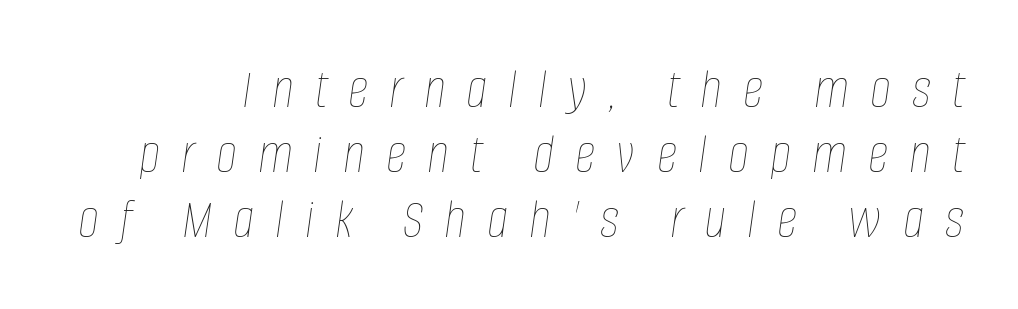
{"italic": "yes", "lean": "right", "slant_degrees": 8, "bold": "no", "weight": "thin", "width": "condensed", "stroke_contrast": "low", "x_height": "large", "monospaced": "no", "underline": "no", "line_spacing": "tight", "line_spacing_ratio": 1.12, "letter_spacing": "wide", "letter_spacing_em": 0.36, "glyph_px": 58}
